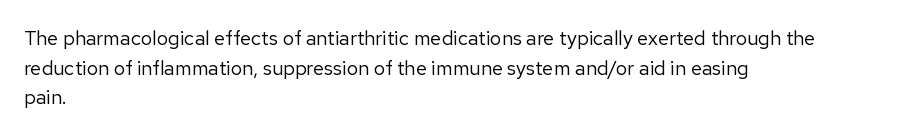
Q: Is the text bold? A: No.
Q: Is the text italic (slanted)? A: No, it is upright.
Q: Is the text underlined? A: No.
Q: How is the paragraph aligned? A: Left-aligned.
Q: Is the spacing between letters normal or unusually wide? A: Normal.
Q: Is the spacing between lines tight, normal or loose? A: Normal.
